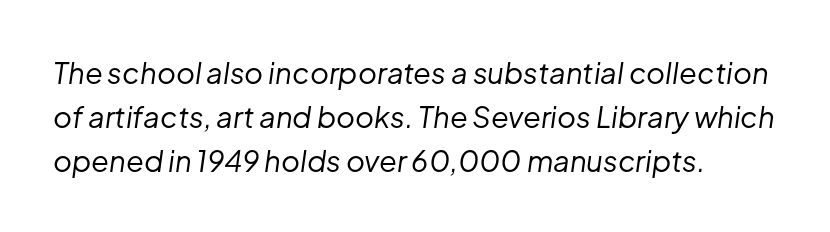
{"italic": "yes", "lean": "right", "slant_degrees": 8, "bold": "no", "weight": "regular", "width": "normal", "stroke_contrast": "low", "x_height": "medium", "monospaced": "no", "underline": "no", "line_spacing": "normal", "line_spacing_ratio": 1.51, "letter_spacing": "normal", "letter_spacing_em": 0.0, "glyph_px": 29}
